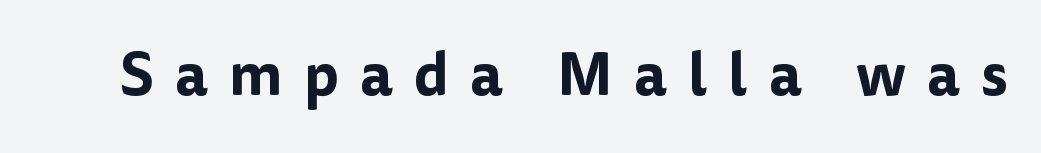
Q: Is the text italic (slanted)? A: No, it is upright.
Q: Is the typeface a serif or a sans-serif typeface? A: Sans-serif.
Q: Is the text underlined? A: No.
Q: Is the spacing between letters normal or unusually wide? A: Unusually wide.
Q: Width (condensed, normal, or wide)? A: Normal.
Q: Stroke contrast? A: Low.
Q: x-height? A: Medium.
Q: Monospaced? A: No.
